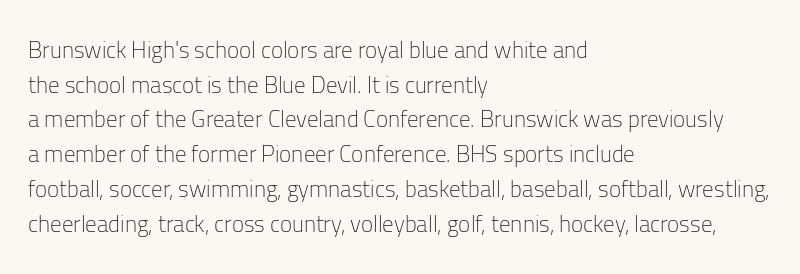
Q: Is the text bold? A: No.
Q: Is the text italic (slanted)? A: No, it is upright.
Q: Is the text underlined? A: No.
Q: How is the paragraph aligned? A: Left-aligned.
Q: Is the spacing between letters normal or unusually wide? A: Normal.
Q: Is the spacing between lines tight, normal or loose? A: Normal.
